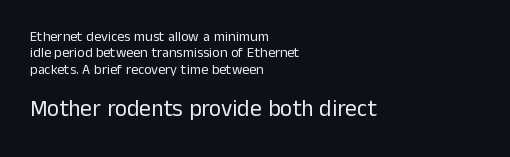
The image shows 23 px text type, upright; set left-aligned, line spacing 1.17x, normal letter spacing, not underlined; the second (bottom) block is 1.64x larger.
